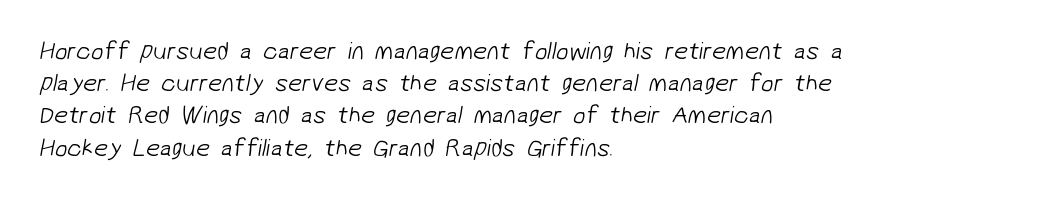
{"bold": "no", "underline": "no", "align": "left", "line_spacing": "normal", "line_spacing_ratio": 1.29, "letter_spacing": "normal", "letter_spacing_em": 0.0, "glyph_px": 25}
